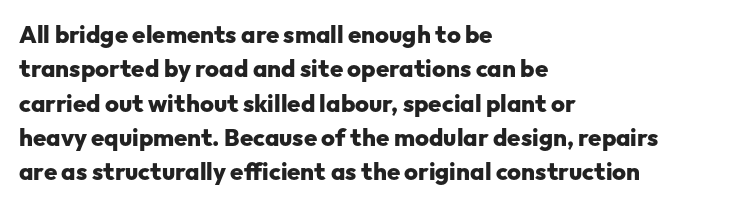
The image shows 24 px bold type, upright; set left-aligned, normal line spacing (1.43x), normal letter spacing, not underlined.
